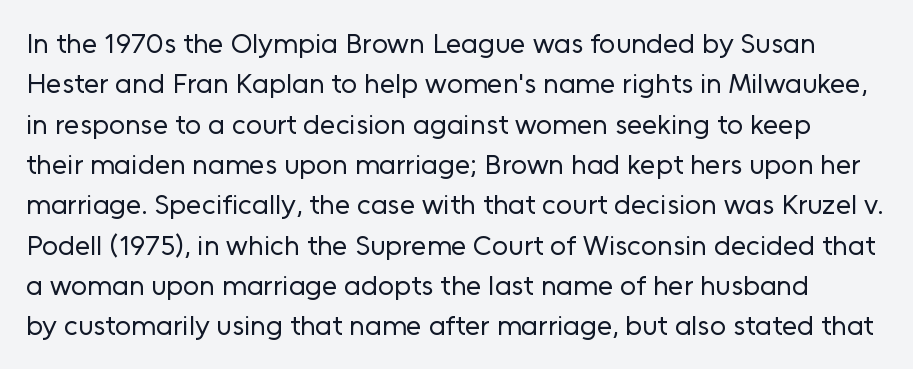
The image shows 28 px regular-weight sans-serif type, upright; set normal line spacing (1.44x), normal letter spacing, not underlined; low stroke contrast and a medium x-height.
